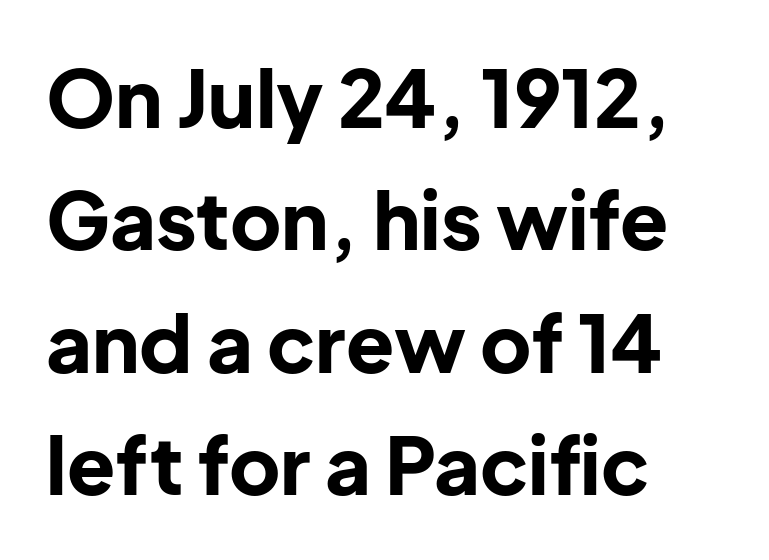
{"serif": "no", "italic": "no", "bold": "yes", "weight": "bold", "width": "normal", "stroke_contrast": "low", "x_height": "medium", "monospaced": "no", "underline": "no", "align": "left", "line_spacing": "normal", "line_spacing_ratio": 1.55, "letter_spacing": "normal", "letter_spacing_em": 0.0, "glyph_px": 79}
